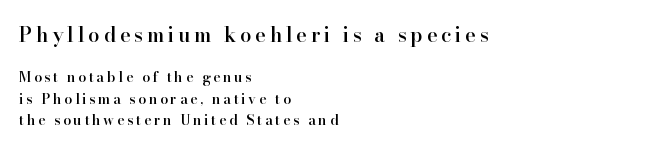
Interline gaps are of average width in this sample. Does the lettering tilt? It doesn't — this is upright. Whoever set this made the first block the dominant, larger element. The lines in this sample share a left origin and differ only in where they stop.
